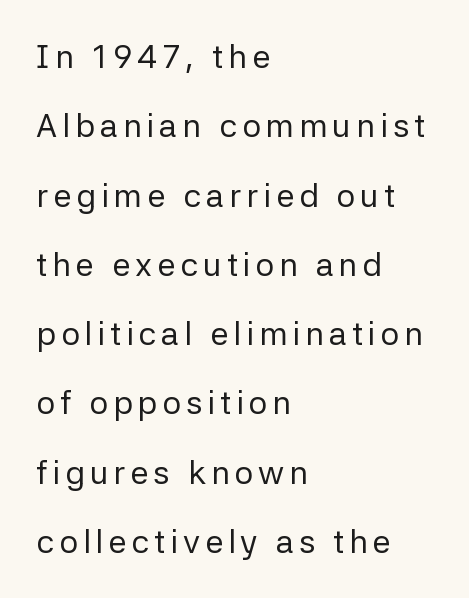
A typesetter would call this proportional, since set widths differ per character. Note: no serifs on the glyphs. One glance says open: line gaps are wider than usual. Rule under the text: the space is simply empty. The paragraph has a hard left edge and a soft right edge.
